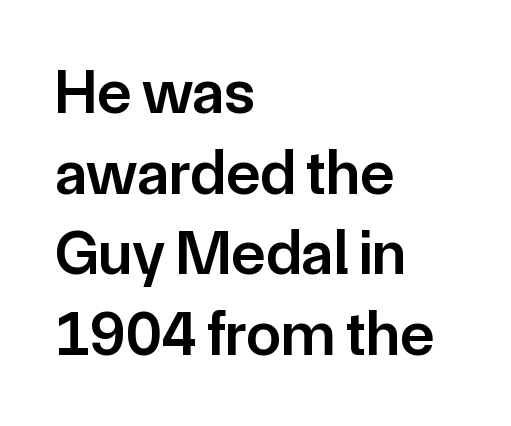
Weight check: semibold — heavier than regular, not quite bold. No italicization has been applied; the sample stays upright. Horizontal bands of white between lines are of average thickness. Are there feet on the stems? There aren't — it's a sans. Descender tails drop into unmarked territory.
